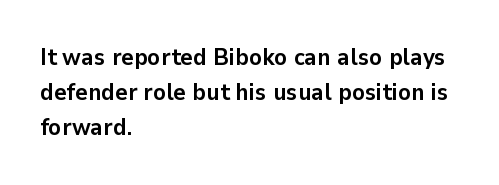
The image shows 24 px bold type, upright; set left-aligned, normal line spacing (1.46x), normal letter spacing, not underlined.
